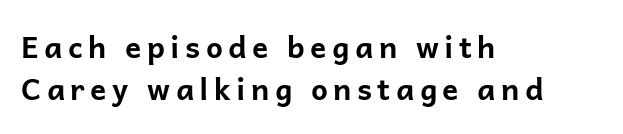
Q: Is the text bold? A: Yes.
Q: Is the text italic (slanted)? A: No, it is upright.
Q: Is the typeface a serif or a sans-serif typeface? A: Sans-serif.
Q: Is the text underlined? A: No.
Q: How is the paragraph aligned? A: Left-aligned.
Q: Is the spacing between lines tight, normal or loose? A: Normal.
Q: Width (condensed, normal, or wide)? A: Normal.
Q: Stroke contrast? A: Low.
Q: x-height? A: Medium.
Q: Monospaced? A: No.
